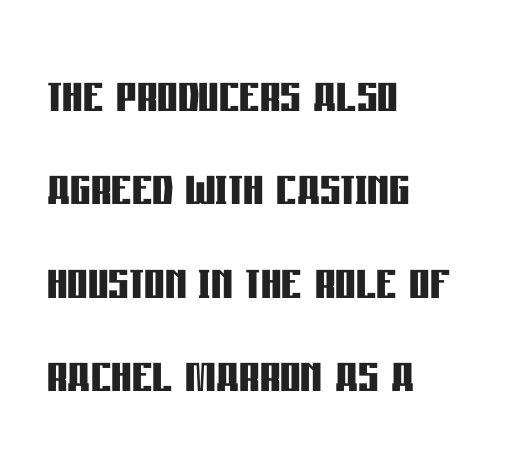
{"serif": "no", "italic": "no", "bold": "yes", "weight": "semibold", "width": "condensed", "stroke_contrast": "low", "x_height": "large", "monospaced": "no", "underline": "no", "align": "left", "line_spacing": "normal", "line_spacing_ratio": 1.46, "letter_spacing": "normal", "letter_spacing_em": 0.0, "glyph_px": 64}
